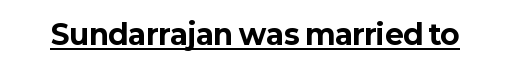
These lines are composed in type without serifs. How are the letters spaced? Ordinarily, with no added tracking. Caption: bold face, heavy strokes. This is underlined copy, the kind a proofreader might mark for attention. This sample uses an upright cut, with every glyph sitting square on the baseline. Each letter keeps its own natural width here, so spacing adapts to shape.
